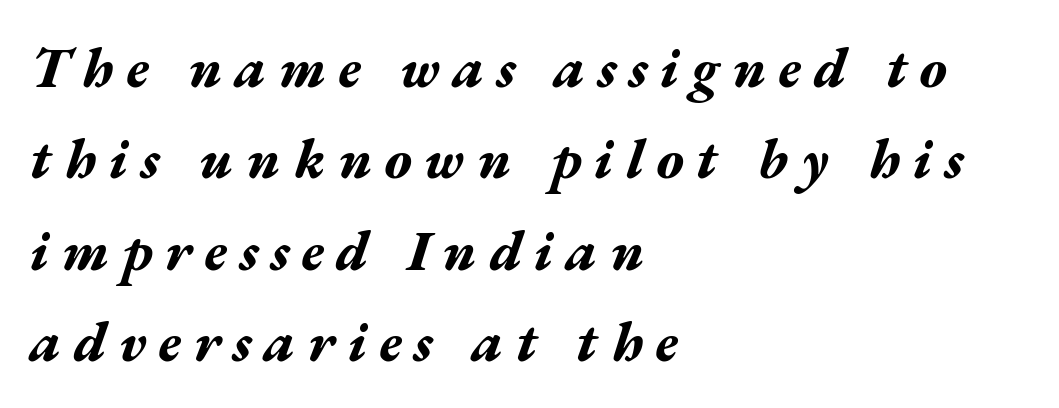
{"italic": "yes", "lean": "right", "slant_degrees": 17, "bold": "yes", "weight": "bold", "width": "wide", "stroke_contrast": "medium", "x_height": "medium", "monospaced": "no", "underline": "no", "align": "left", "line_spacing": "normal", "line_spacing_ratio": 1.63, "letter_spacing": "wide", "letter_spacing_em": 0.23, "glyph_px": 56}
